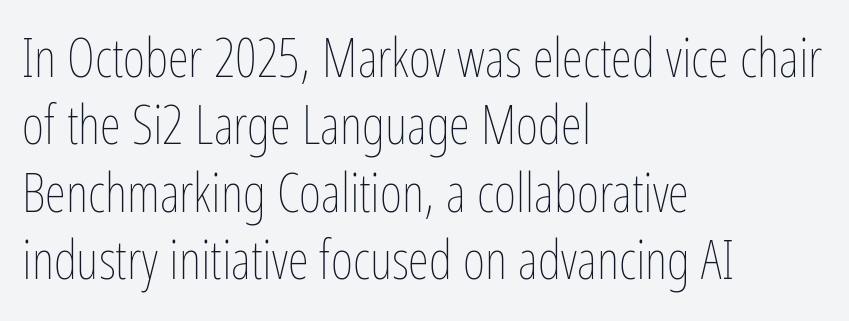
The image shows 54 px thin, condensed type, upright; set left-aligned, normal line spacing (1.25x), normal letter spacing, not underlined; low stroke contrast and a medium x-height.
